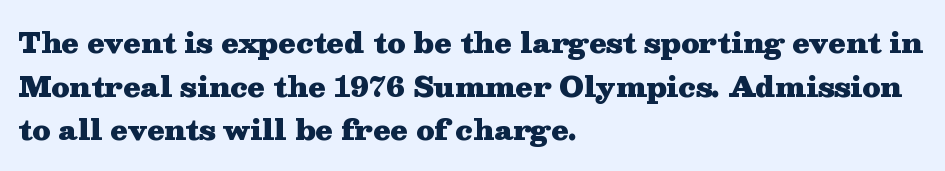
Q: Is the text bold? A: Yes.
Q: Is the text italic (slanted)? A: No, it is upright.
Q: Is the typeface a serif or a sans-serif typeface? A: Serif.
Q: Is the text underlined? A: No.
Q: How is the paragraph aligned? A: Left-aligned.
Q: Is the spacing between letters normal or unusually wide? A: Normal.
Q: Is the spacing between lines tight, normal or loose? A: Normal.
Q: Width (condensed, normal, or wide)? A: Wide.
Q: Stroke contrast? A: Medium.
Q: x-height? A: Medium.
Q: Monospaced? A: No.
